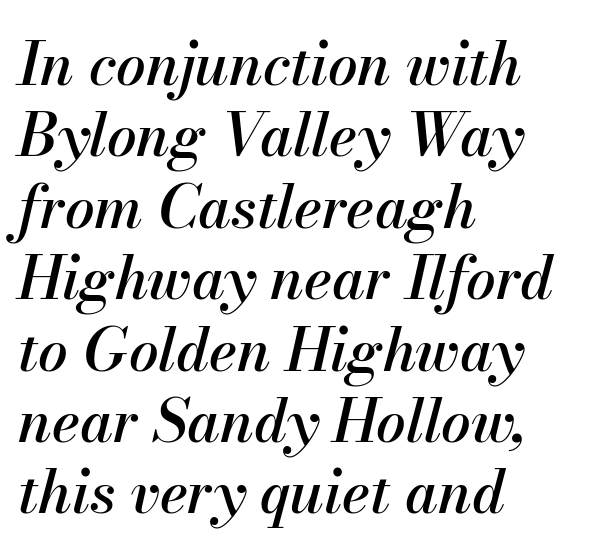
Glyph-to-glyph distance matches everyday printed text. Leftover space on each line is placed entirely after the last word. The font's italic variant was chosen for this text. Each row of text sits above clean, open space.
